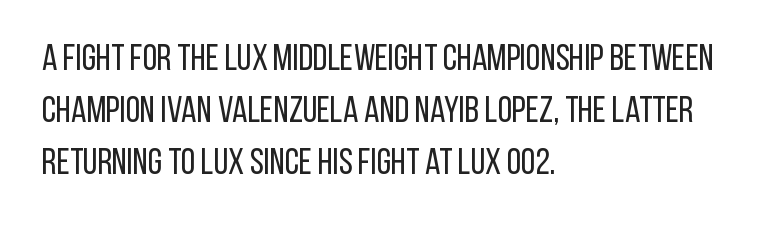
Compared with typical paragraphs, the rows here are spaced about the same. Spacing verdict: proportional, widths tailored to each character. Typographically, this falls in the sans-serif category. Left-aligned paragraph, ragged on the right. Glyph-to-glyph distance matches everyday printed text. The typeface has the unassuming heft of standard copy or less.
